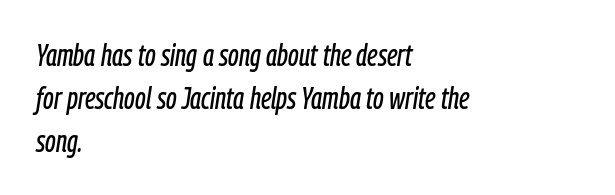
Q: Is the text italic (slanted)? A: Yes, it leans right by about 9 degrees.
Q: Is the text underlined? A: No.
Q: How is the paragraph aligned? A: Left-aligned.
Q: Is the spacing between letters normal or unusually wide? A: Normal.
Q: Is the spacing between lines tight, normal or loose? A: Normal.
Q: Width (condensed, normal, or wide)? A: Condensed.
Q: Stroke contrast? A: Low.
Q: x-height? A: Medium.
Q: Monospaced? A: No.
